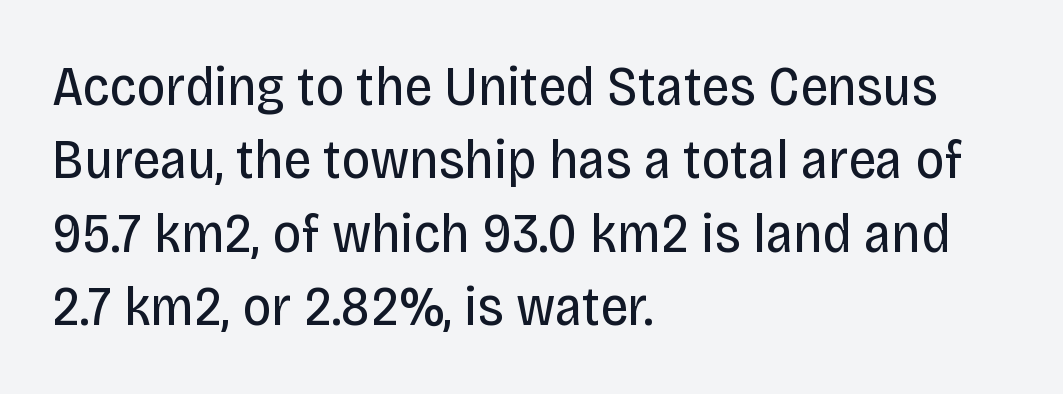
Q: Is the text bold? A: No.
Q: Is the text italic (slanted)? A: No, it is upright.
Q: Is the typeface a serif or a sans-serif typeface? A: Sans-serif.
Q: Is the text underlined? A: No.
Q: How is the paragraph aligned? A: Left-aligned.
Q: Is the spacing between letters normal or unusually wide? A: Normal.
Q: Is the spacing between lines tight, normal or loose? A: Normal.
Q: Width (condensed, normal, or wide)? A: Condensed.
Q: Stroke contrast? A: Low.
Q: x-height? A: Large.
Q: Monospaced? A: No.
